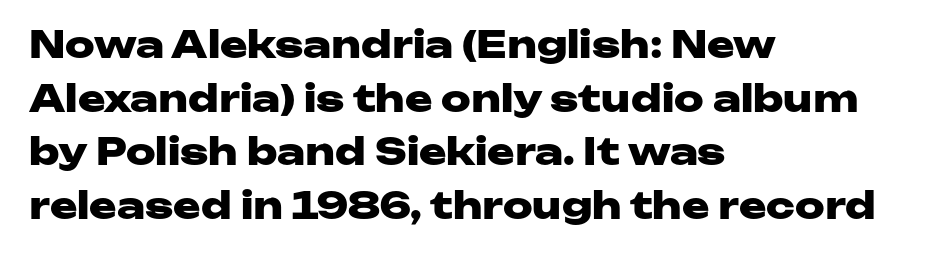
{"serif": "no", "italic": "no", "bold": "yes", "weight": "heavy", "width": "wide", "stroke_contrast": "low", "x_height": "medium", "monospaced": "no", "underline": "no", "align": "left", "line_spacing": "normal", "line_spacing_ratio": 1.45, "letter_spacing": "normal", "letter_spacing_em": 0.0, "glyph_px": 37}
